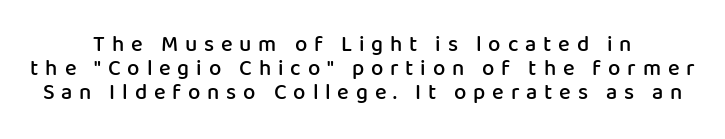
{"italic": "no", "bold": "semi", "underline": "no", "align": "center", "line_spacing": "tight", "line_spacing_ratio": 1.1, "letter_spacing": "wide", "letter_spacing_em": 0.31, "glyph_px": 22}
